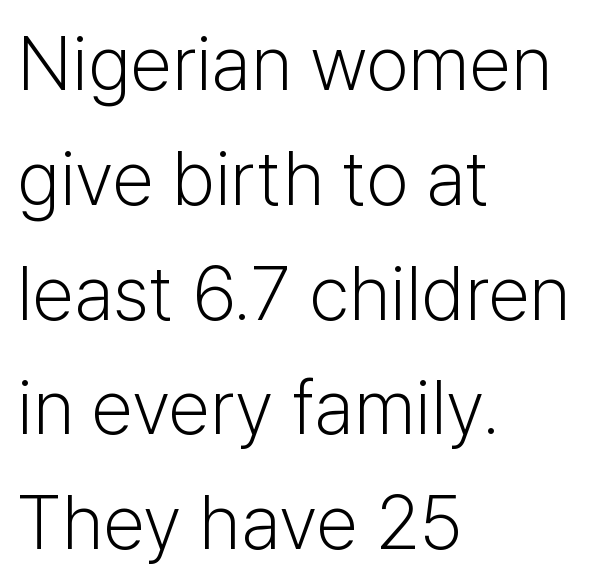
The image shows 76 px light sans-serif type, upright; set left-aligned, normal line spacing (1.51x), normal letter spacing, not underlined; low stroke contrast and a medium x-height.
